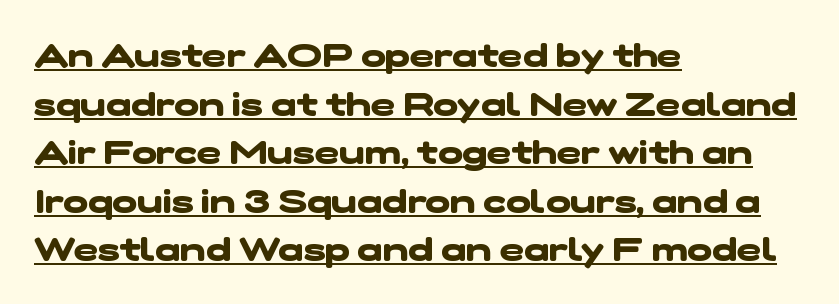
A typesetter would label this face a sans. Honestly, the row spacing looks completely unremarkable. This sample carries an underscore along the baseline area. Every letter is thick-stroked: bold, no question. Horizontal alignment here is leftward, the default for most running prose. Nothing unusual about the tracking: characters are spaced as the font intends.
